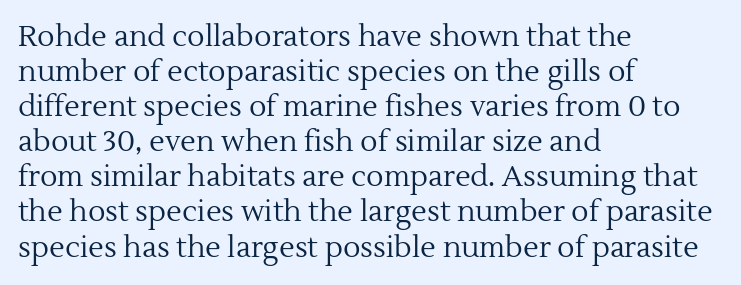
Q: Is the text bold? A: No.
Q: Is the text italic (slanted)? A: No, it is upright.
Q: Is the typeface a serif or a sans-serif typeface? A: Serif.
Q: Is the text underlined? A: No.
Q: How is the paragraph aligned? A: Left-aligned.
Q: Is the spacing between letters normal or unusually wide? A: Normal.
Q: Width (condensed, normal, or wide)? A: Normal.
Q: x-height? A: Medium.
Q: Monospaced? A: No.
